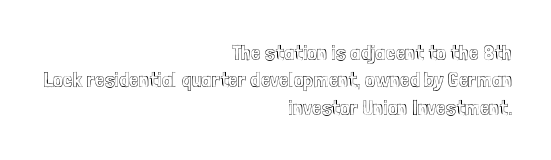
The image shows 22 px text type, upright; set right-aligned, normal line spacing (1.25x), normal letter spacing, not underlined.
